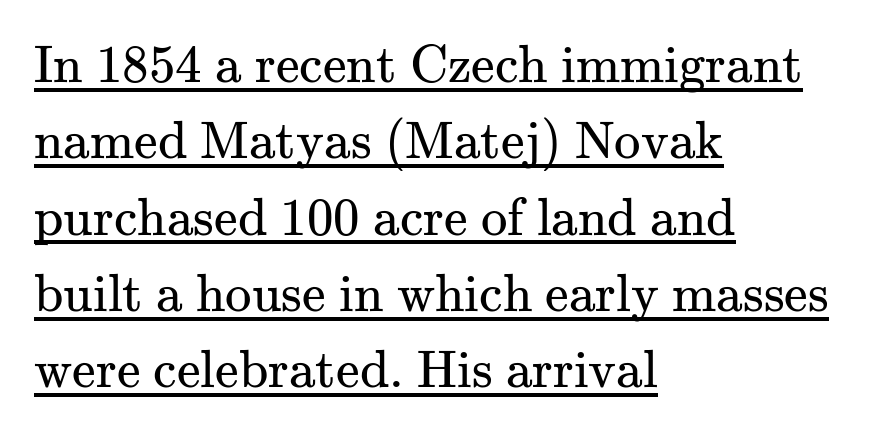
Q: Is the text bold? A: No.
Q: Is the text italic (slanted)? A: No, it is upright.
Q: Is the typeface a serif or a sans-serif typeface? A: Serif.
Q: Is the text underlined? A: Yes.
Q: How is the paragraph aligned? A: Left-aligned.
Q: Is the spacing between letters normal or unusually wide? A: Normal.
Q: Is the spacing between lines tight, normal or loose? A: Normal.
Q: Width (condensed, normal, or wide)? A: Normal.
Q: Stroke contrast? A: Medium.
Q: x-height? A: Small.
Q: Monospaced? A: No.
